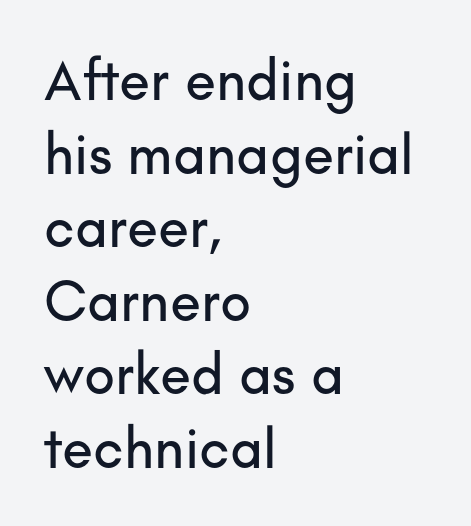
Q: Is the text italic (slanted)? A: No, it is upright.
Q: Is the typeface a serif or a sans-serif typeface? A: Sans-serif.
Q: Is the text underlined? A: No.
Q: How is the paragraph aligned? A: Left-aligned.
Q: Is the spacing between letters normal or unusually wide? A: Normal.
Q: Is the spacing between lines tight, normal or loose? A: Normal.
Q: Width (condensed, normal, or wide)? A: Normal.
Q: Stroke contrast? A: Low.
Q: x-height? A: Small.
Q: Monospaced? A: No.
